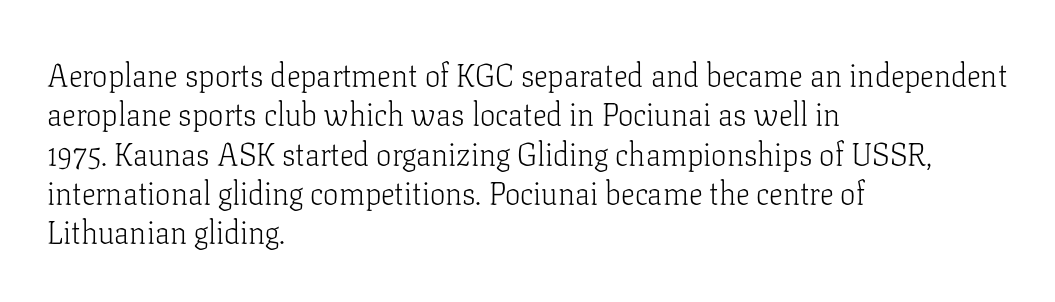
The image shows 31 px light serif type, upright; set left-aligned, normal line spacing (1.27x), normal letter spacing, not underlined; low stroke contrast and a medium x-height.
